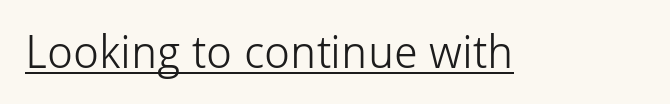
Is the stroke heavy? The answer is a plain regular-or-lighter. Note: no serifs on the glyphs. Every character sits straight up, as roman type does. You could not count columns in this text — the font is proportionally spaced. Every word sits above its own underline. The letters sit at their default tracking, neither squeezed nor spread.
